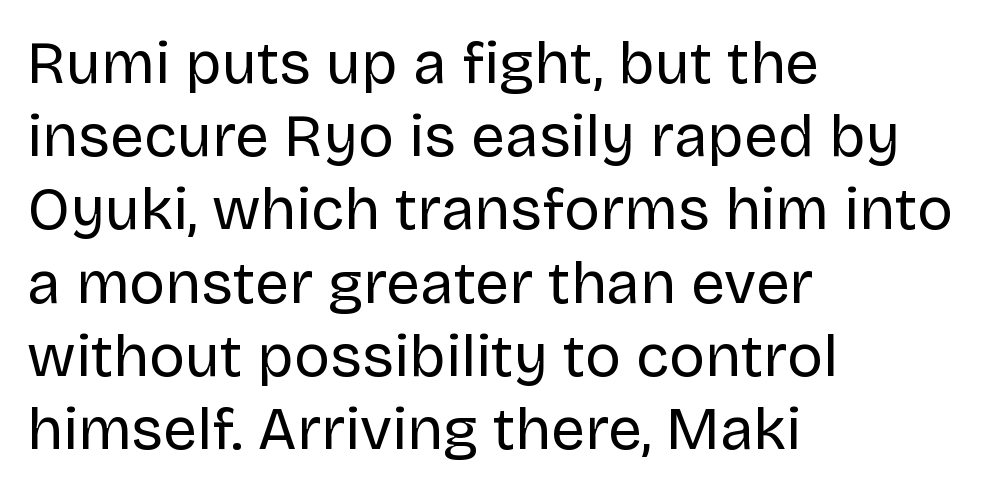
{"serif": "no", "italic": "no", "bold": "no", "weight": "regular", "width": "normal", "stroke_contrast": "low", "x_height": "large", "monospaced": "no", "underline": "no", "align": "left", "line_spacing_ratio": 1.22, "letter_spacing": "normal", "letter_spacing_em": 0.0, "glyph_px": 60}
